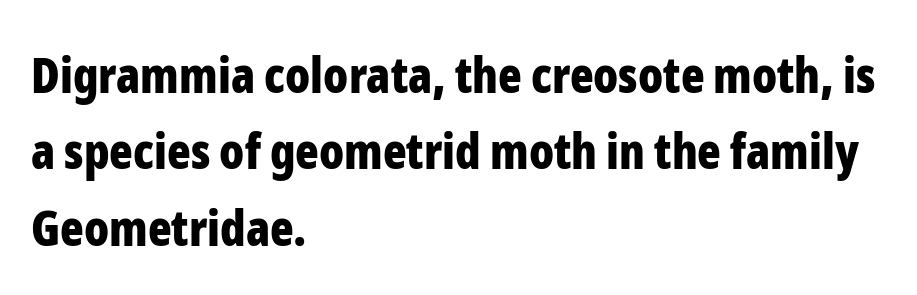
Q: Is the text bold? A: Yes.
Q: Is the text italic (slanted)? A: No, it is upright.
Q: Is the typeface a serif or a sans-serif typeface? A: Sans-serif.
Q: Is the text underlined? A: No.
Q: How is the paragraph aligned? A: Left-aligned.
Q: Is the spacing between letters normal or unusually wide? A: Normal.
Q: Is the spacing between lines tight, normal or loose? A: Normal.
Q: Width (condensed, normal, or wide)? A: Condensed.
Q: Stroke contrast? A: Low.
Q: x-height? A: Medium.
Q: Monospaced? A: No.
